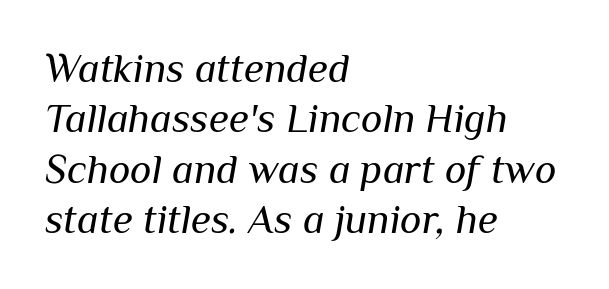
The image shows 41 px regular-weight type, italic (leaning right); set left-aligned, line spacing 1.23x, normal letter spacing, not underlined; medium stroke contrast and a medium x-height.
